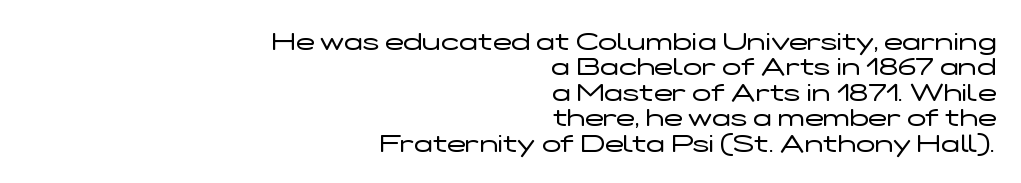
The image shows 25 px text type, upright; set right-aligned, tight line spacing (1.02x), normal letter spacing, not underlined.
